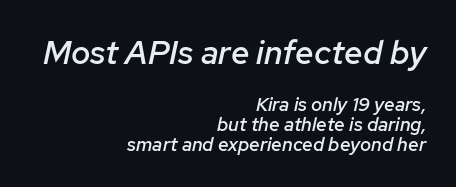
{"italic": "yes", "lean": "right", "slant_degrees": 12, "bold": "semi", "weight": "semibold", "width": "normal", "stroke_contrast": "low", "x_height": "medium", "monospaced": "no", "underline": "no", "align": "right", "line_spacing": "tight", "line_spacing_ratio": 1.05, "letter_spacing": "normal", "letter_spacing_em": 0.0, "larger_block": "first", "size_ratio": 1.74, "glyph_px": 33}
